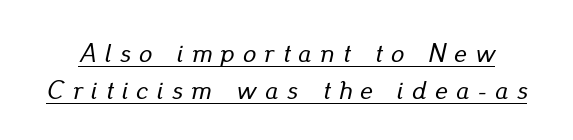
{"italic": "yes", "lean": "right", "slant_degrees": 13, "underline": "yes", "line_spacing": "normal", "line_spacing_ratio": 1.41, "letter_spacing": "wide", "letter_spacing_em": 0.33, "glyph_px": 26}
